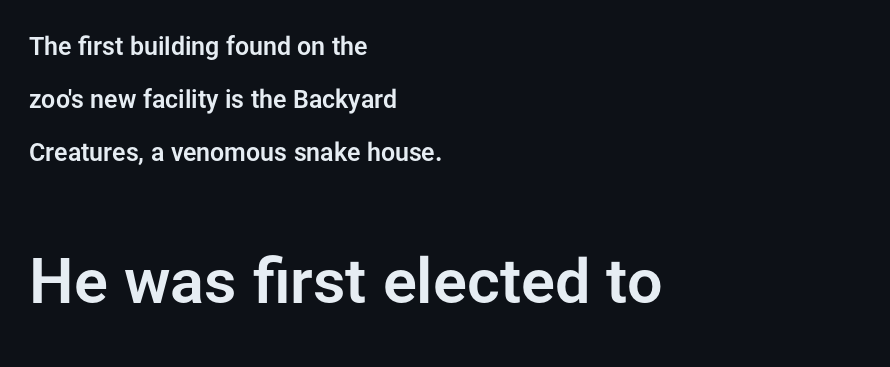
Type style note: lacks serifs. Size contrast runs from small at the top to large at the bottom. All the whitespace from short lines collects on the right. A typesetter would mark this as roman, not italic.
